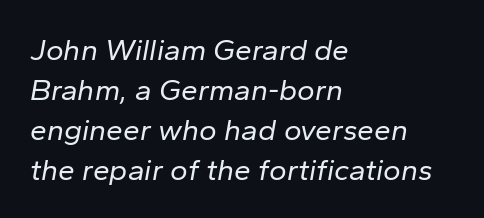
The face used here is proportionally spaced, like ordinary book or web type. How are the letters spaced? Ordinarily, with no added tracking. Underline: absent. Is the stroke heavy? The answer is a plain regular-or-lighter. This block has exactly the height ordinary leading produces. Compared with a centered layout, this one pins lines to the left instead.
